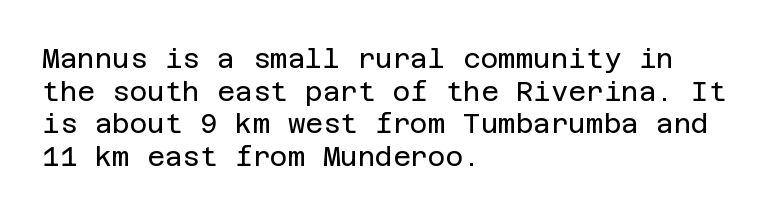
The image shows 27 px text type, upright; set left-aligned, line spacing 1.21x, normal letter spacing, not underlined.
